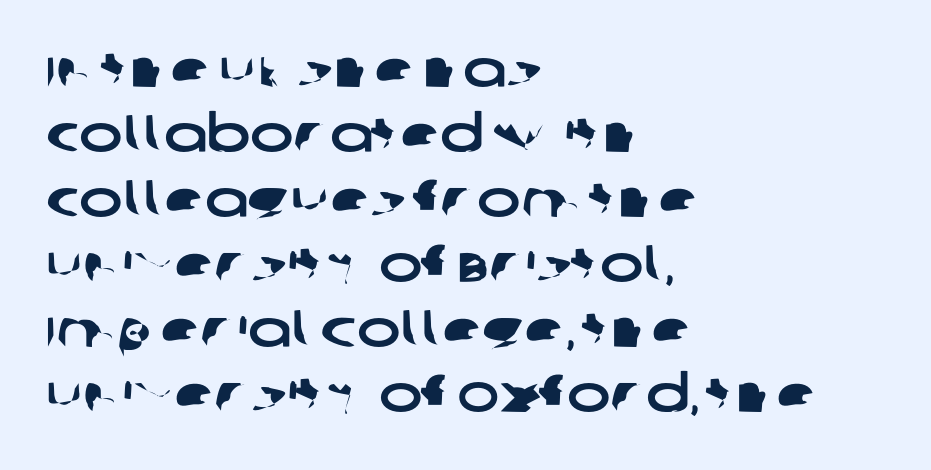
The image shows 52 px wide sans-serif type; set left-aligned, normal line spacing (1.25x), normal letter spacing, not underlined; low stroke contrast and a large x-height.
